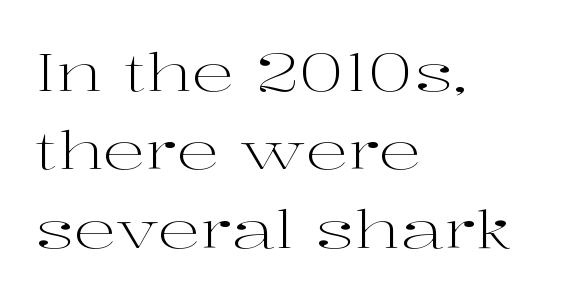
How would I describe the line gaps? Plain and ordinary. The strokes are not fattened; the text isn't bold. How are the letters spaced? Ordinarily, with no added tracking. The space directly below the letters is spotless. The letters advance in unequal steps, a hallmark of proportional type.
